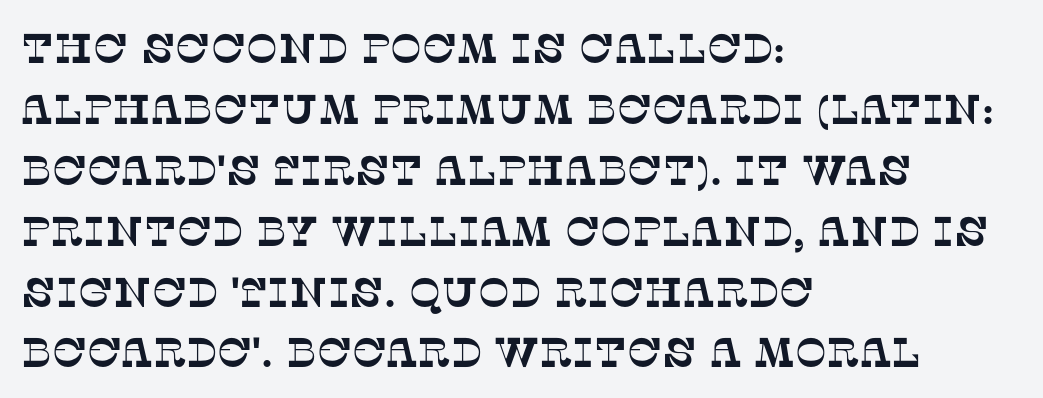
Horizontally, the lines are justified to the leading edge only. The rendering uses natural spacing where letterforms have individual widths. Leading matches the norm, producing a regular column. The foot of each line stays bare and open. Students, note that the glyphs here touch the page at normal intervals.
